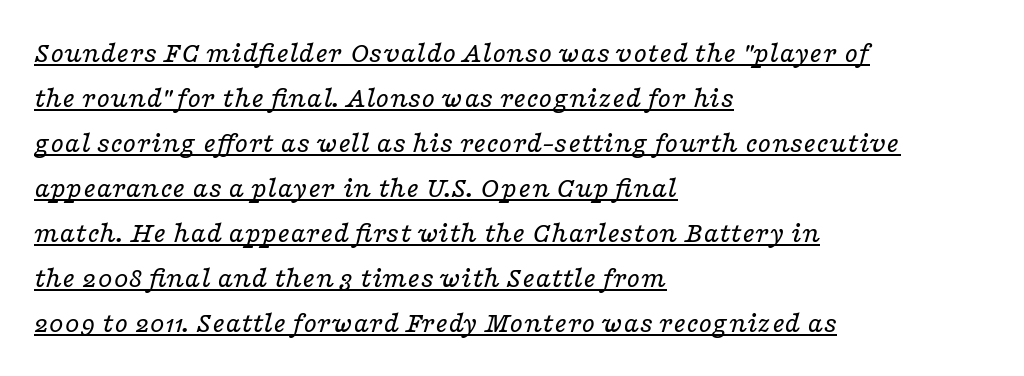
Q: Is the text bold? A: No.
Q: Is the text italic (slanted)? A: Yes, it leans right by about 16 degrees.
Q: Is the typeface a serif or a sans-serif typeface? A: Serif.
Q: Is the text underlined? A: Yes.
Q: How is the paragraph aligned? A: Left-aligned.
Q: Is the spacing between letters normal or unusually wide? A: Normal.
Q: Is the spacing between lines tight, normal or loose? A: Normal.
Q: Width (condensed, normal, or wide)? A: Wide.
Q: Stroke contrast? A: Low.
Q: x-height? A: Medium.
Q: Monospaced? A: No.
